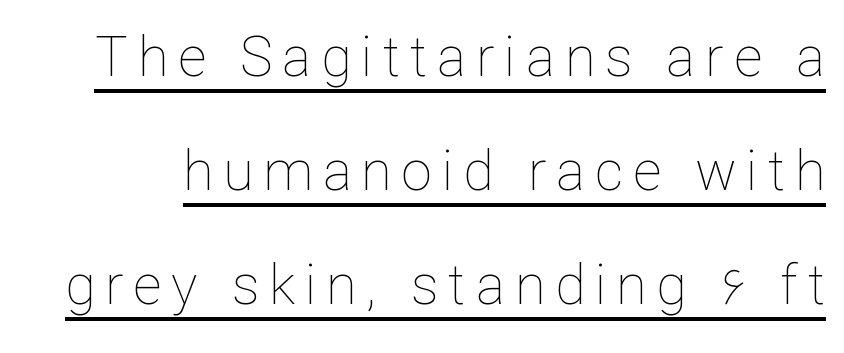
{"italic": "no", "bold": "no", "weight": "thin", "width": "normal", "stroke_contrast": "low", "x_height": "medium", "monospaced": "no", "underline": "yes", "line_spacing": "loose", "line_spacing_ratio": 2.07, "glyph_px": 55}
